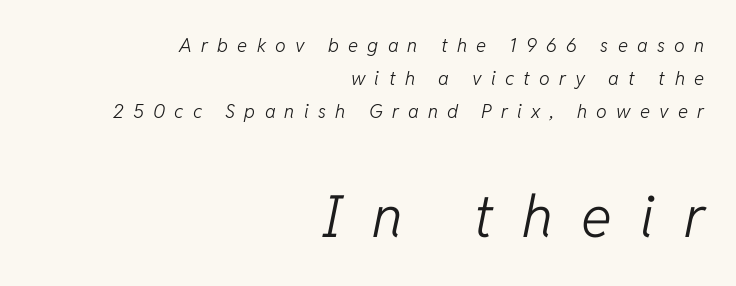
Q: Is the text bold? A: No.
Q: Is the text italic (slanted)? A: Yes, it leans right by about 11 degrees.
Q: Is the text underlined? A: No.
Q: How is the paragraph aligned? A: Right-aligned.
Q: Is the spacing between letters normal or unusually wide? A: Unusually wide.
Q: Which block of text is set in a larger size, the first (top) or the second (bottom)? A: The second (bottom) one.
Q: Width (condensed, normal, or wide)? A: Normal.
Q: Stroke contrast? A: Low.
Q: x-height? A: Medium.
Q: Monospaced? A: No.
